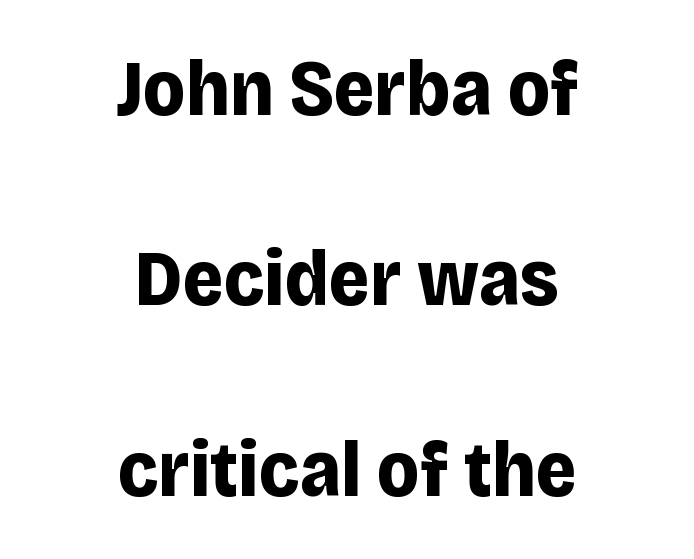
Q: Is the text bold? A: Yes.
Q: Is the text italic (slanted)? A: No, it is upright.
Q: Is the typeface a serif or a sans-serif typeface? A: Sans-serif.
Q: Is the text underlined? A: No.
Q: How is the paragraph aligned? A: Centered.
Q: Is the spacing between letters normal or unusually wide? A: Normal.
Q: Is the spacing between lines tight, normal or loose? A: Loose.
Q: Width (condensed, normal, or wide)? A: Normal.
Q: Stroke contrast? A: Low.
Q: x-height? A: Large.
Q: Monospaced? A: No.
